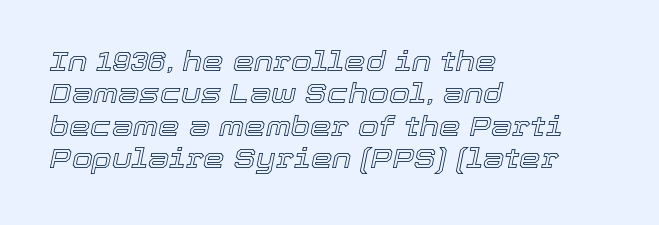
{"italic": "yes", "lean": "right", "slant_degrees": 12, "underline": "no", "align": "left", "line_spacing_ratio": 1.2, "letter_spacing": "normal", "letter_spacing_em": 0.0, "glyph_px": 27}
